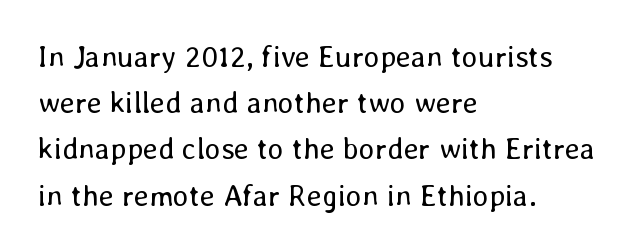
Q: Is the text bold? A: No.
Q: Is the text italic (slanted)? A: No, it is upright.
Q: Is the text underlined? A: No.
Q: How is the paragraph aligned? A: Left-aligned.
Q: Is the spacing between letters normal or unusually wide? A: Normal.
Q: Is the spacing between lines tight, normal or loose? A: Normal.
Q: Width (condensed, normal, or wide)? A: Normal.
Q: Stroke contrast? A: Low.
Q: x-height? A: Medium.
Q: Monospaced? A: No.
